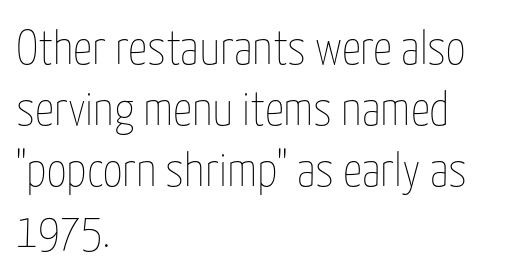
{"italic": "no", "bold": "no", "weight": "thin", "width": "condensed", "stroke_contrast": "low", "x_height": "medium", "monospaced": "no", "underline": "no", "align": "left", "line_spacing": "normal", "line_spacing_ratio": 1.27, "letter_spacing": "normal", "letter_spacing_em": 0.0, "glyph_px": 48}
